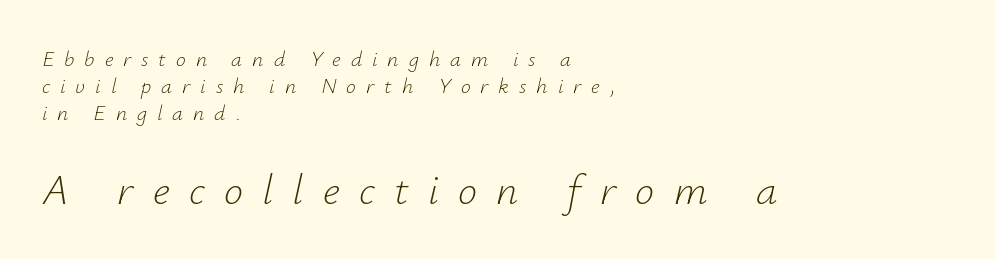
Think of a printed novel: that variable character pitch is what you see here. The typesetting does not lean heavy: it is not bold. Tracking here is generous; glyphs stand well apart from one another. Has an underline been added? It has not. These lines were composed using italics.
